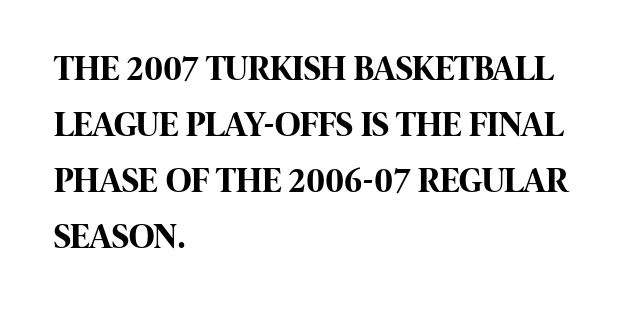
Q: Is the text bold? A: Yes.
Q: Is the text italic (slanted)? A: No, it is upright.
Q: Is the typeface a serif or a sans-serif typeface? A: Sans-serif.
Q: Is the text underlined? A: No.
Q: How is the paragraph aligned? A: Left-aligned.
Q: Is the spacing between letters normal or unusually wide? A: Normal.
Q: Is the spacing between lines tight, normal or loose? A: Normal.
Q: Width (condensed, normal, or wide)? A: Condensed.
Q: Stroke contrast? A: High.
Q: x-height? A: Large.
Q: Monospaced? A: No.
